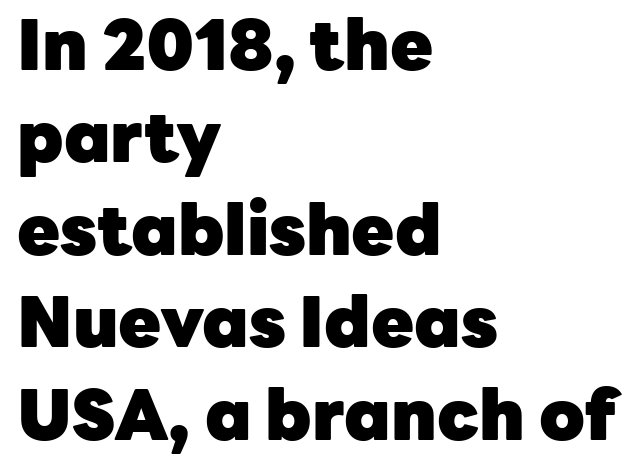
{"serif": "no", "italic": "no", "bold": "yes", "weight": "heavy", "width": "normal", "stroke_contrast": "low", "x_height": "medium", "monospaced": "no", "underline": "no", "align": "left", "line_spacing": "normal", "line_spacing_ratio": 1.32, "letter_spacing": "normal", "letter_spacing_em": 0.0, "glyph_px": 70}
